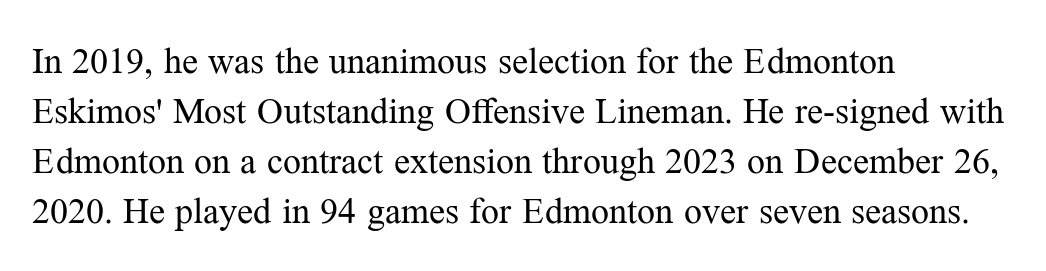
The image shows 36 px regular-weight serif type, upright; set left-aligned, normal line spacing (1.39x), normal letter spacing, not underlined; medium stroke contrast and a medium x-height.
